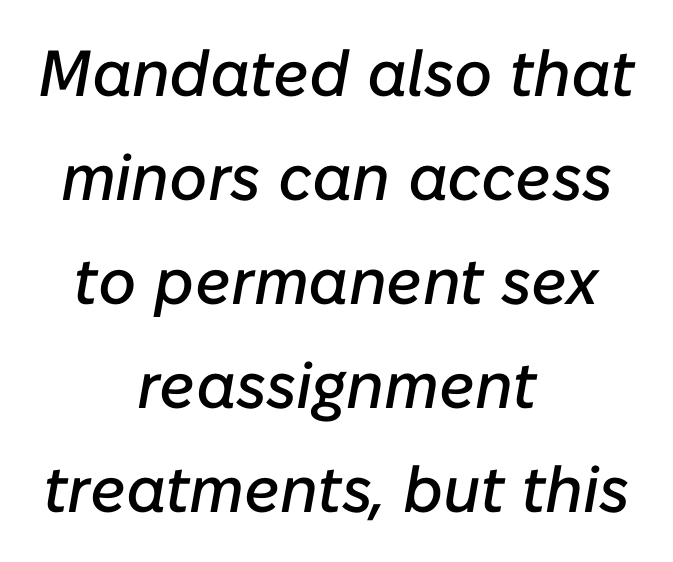
{"italic": "yes", "lean": "right", "slant_degrees": 10, "width": "normal", "stroke_contrast": "low", "x_height": "medium", "monospaced": "no", "underline": "no", "align": "center", "line_spacing": "normal", "line_spacing_ratio": 1.6, "letter_spacing": "normal", "letter_spacing_em": 0.0, "glyph_px": 65}
